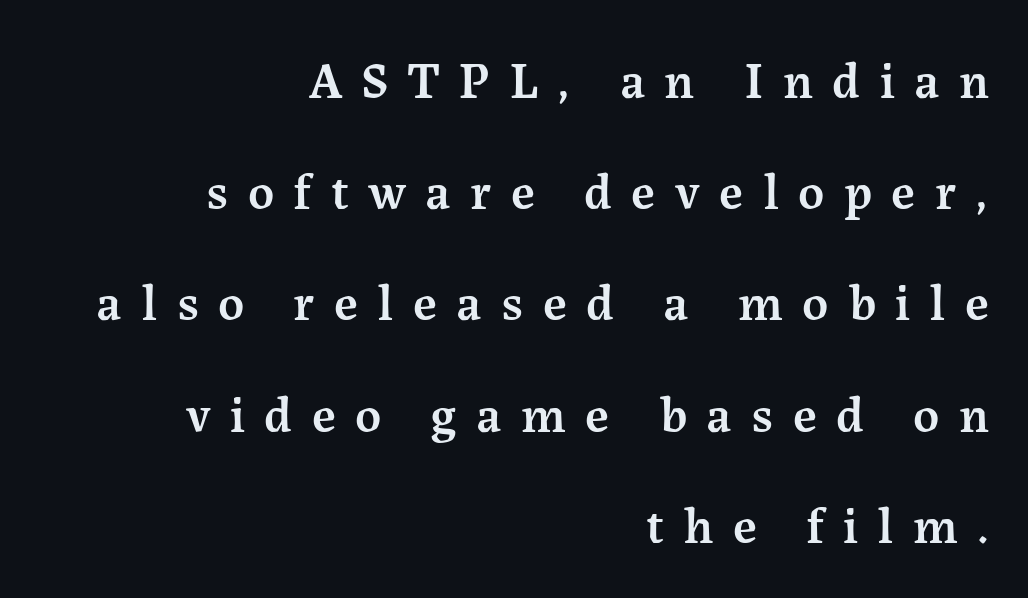
Q: Is the text bold? A: Semi-bold.
Q: Is the text italic (slanted)? A: No, it is upright.
Q: Is the typeface a serif or a sans-serif typeface? A: Serif.
Q: Is the text underlined? A: No.
Q: How is the paragraph aligned? A: Right-aligned.
Q: Is the spacing between letters normal or unusually wide? A: Unusually wide.
Q: Is the spacing between lines tight, normal or loose? A: Loose.
Q: Width (condensed, normal, or wide)? A: Normal.
Q: Stroke contrast? A: Medium.
Q: x-height? A: Medium.
Q: Monospaced? A: No.
